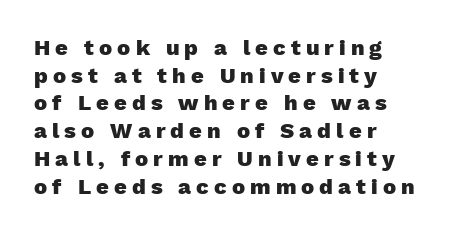
{"italic": "no", "bold": "yes", "underline": "no", "align": "left", "line_spacing": "normal", "line_spacing_ratio": 1.26, "letter_spacing": "wide", "letter_spacing_em": 0.23, "glyph_px": 22}
